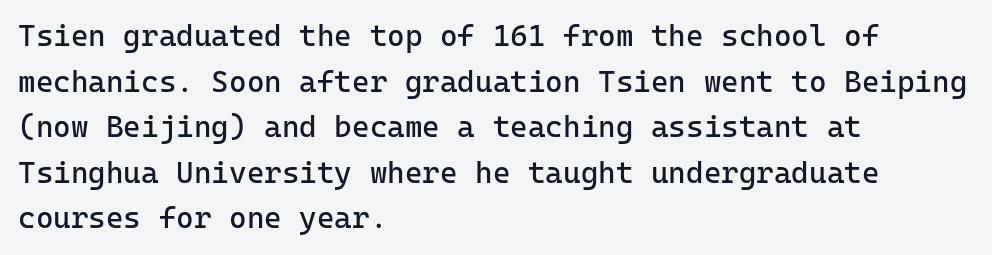
{"serif": "no", "italic": "no", "bold": "no", "weight": "regular", "width": "normal", "stroke_contrast": "low", "x_height": "medium", "monospaced": "yes", "underline": "no", "align": "left", "line_spacing": "normal", "line_spacing_ratio": 1.52, "letter_spacing": "normal", "letter_spacing_em": 0.0, "glyph_px": 30}
